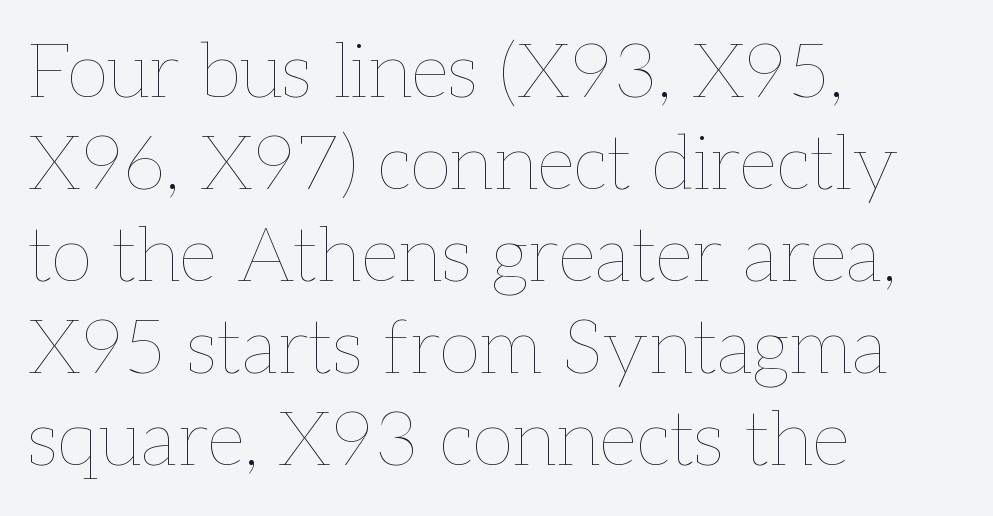
Q: Is the text bold? A: No.
Q: Is the text italic (slanted)? A: No, it is upright.
Q: Is the text underlined? A: No.
Q: How is the paragraph aligned? A: Left-aligned.
Q: Is the spacing between letters normal or unusually wide? A: Normal.
Q: Width (condensed, normal, or wide)? A: Normal.
Q: Stroke contrast? A: Low.
Q: x-height? A: Medium.
Q: Monospaced? A: No.
